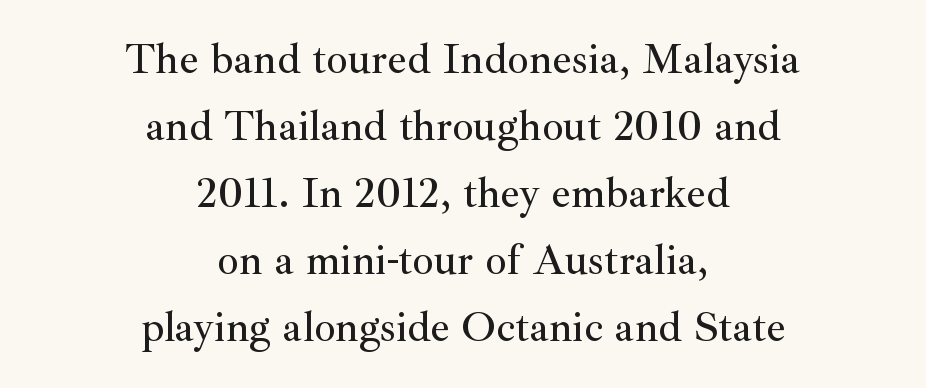
Reading down the column, the eye jumps a familiar distance to each next line. Short and long lines alike share a common midpoint. Tall strokes in this sample are plumb rather than angled. The area under the type is left untouched.
